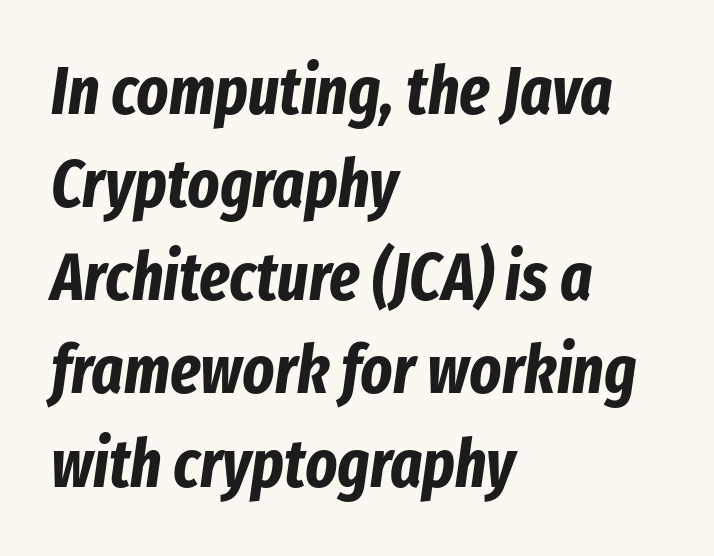
{"italic": "yes", "lean": "right", "slant_degrees": 8, "bold": "yes", "weight": "bold", "width": "condensed", "stroke_contrast": "low", "x_height": "medium", "monospaced": "no", "underline": "no", "align": "left", "line_spacing": "normal", "line_spacing_ratio": 1.39, "letter_spacing": "normal", "letter_spacing_em": 0.0, "glyph_px": 67}
